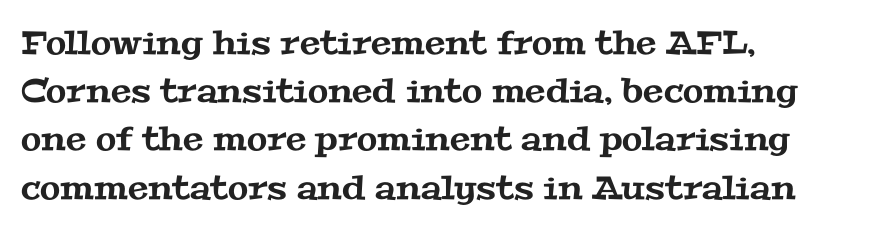
Q: Is the typeface a serif or a sans-serif typeface? A: Serif.
Q: Is the text underlined? A: No.
Q: How is the paragraph aligned? A: Left-aligned.
Q: Is the spacing between letters normal or unusually wide? A: Normal.
Q: Is the spacing between lines tight, normal or loose? A: Normal.
Q: Width (condensed, normal, or wide)? A: Wide.
Q: Stroke contrast? A: Medium.
Q: x-height? A: Medium.
Q: Monospaced? A: No.
